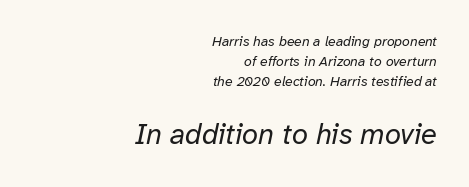
The image shows 29 px regular-weight type, italic (leaning right); set right-aligned, normal line spacing (1.43x), normal letter spacing, not underlined; the second (bottom) block is 2.07x larger; low stroke contrast and a medium x-height.
